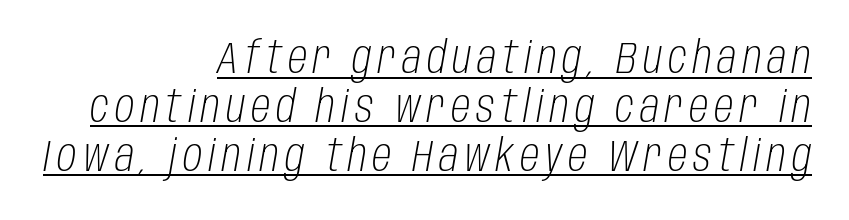
Yep, that's italic — everything's leaning. Notice how descenders almost collide with the ascenders below — that's tight leading. The passage shown is underscored from start to finish. Think standard paragraph weight, or any step lighter than that. You could not count columns in this text — the font is proportionally spaced.
